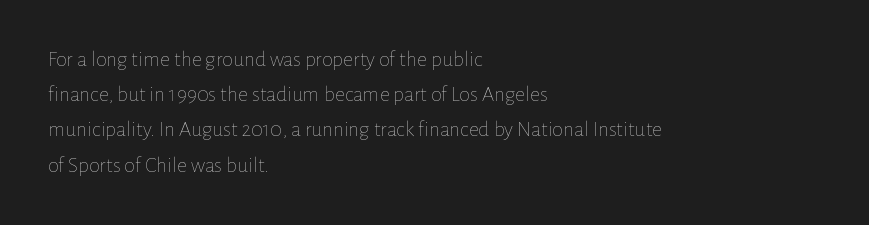
Q: Is the text bold? A: No.
Q: Is the text italic (slanted)? A: No, it is upright.
Q: Is the text underlined? A: No.
Q: How is the paragraph aligned? A: Left-aligned.
Q: Is the spacing between letters normal or unusually wide? A: Normal.
Q: Is the spacing between lines tight, normal or loose? A: Normal.
